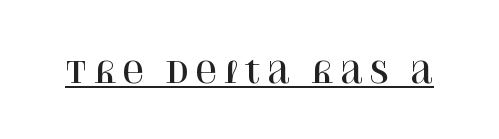
Quick note: underline on. Varying glyph widths throughout — classic text-font behaviour. When letters stand straight like this, we call the style roman or upright. This rendering employs a face with finishing strokes, i.e., a serif.
